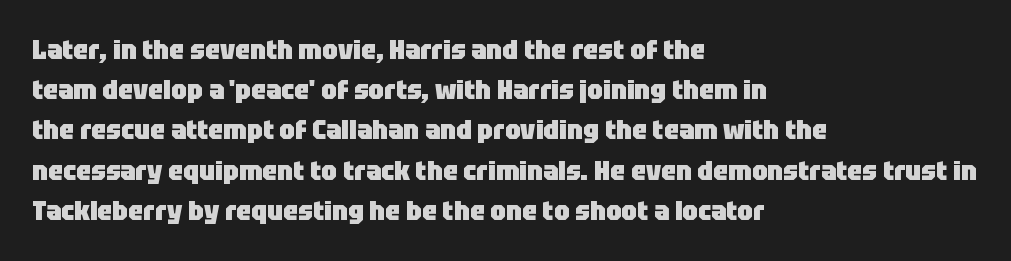
The rag falls on the right side of this text block. The axis of the letterforms is exactly vertical. Descender tails drop into unmarked territory. Inter-character spacing is left at the font's built-in metrics. Heavy, bold letterforms.
